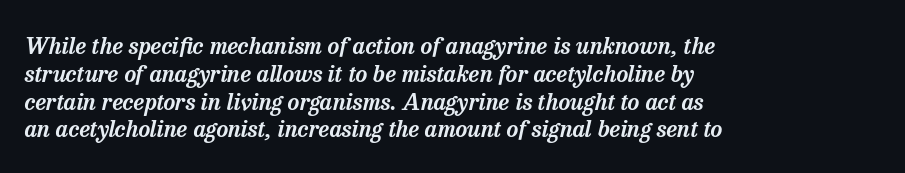
{"italic": "yes", "lean": "right", "slant_degrees": 13, "underline": "no", "align": "left", "line_spacing_ratio": 1.21, "letter_spacing": "normal", "letter_spacing_em": 0.0, "glyph_px": 23}
